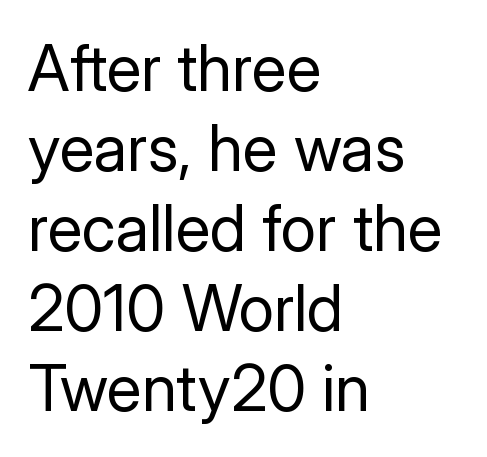
No heavy texture on the line: the type isn't bold. The string is rendered with underlining switched off. A typesetter would call this proportional, since set widths differ per character. The typeface chosen for these lines omits serifs. Ordinary non-slanted type is in use. Default kerning and tracking; the words read as compact shapes.
